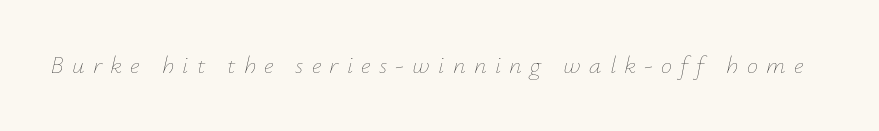
Q: Is the text bold? A: No.
Q: Is the text italic (slanted)? A: Yes, it leans right by about 12 degrees.
Q: Is the text underlined? A: No.
Q: Is the spacing between letters normal or unusually wide? A: Unusually wide.
